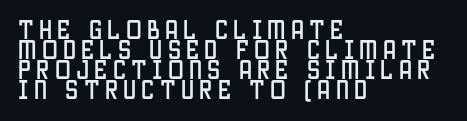
The image shows 21 px text type, upright; set left-aligned, tight line spacing (0.96x), unusually wide letter spacing (+0.25 em), not underlined.
